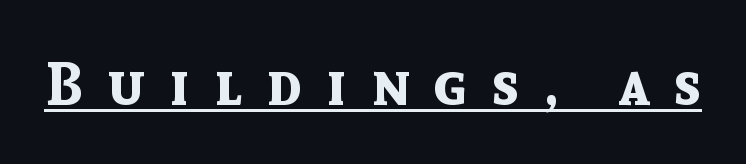
In terms of letterform style, serifs are entirely absent. The lettering holds an erect, upright posture throughout. Every word sits above its own underline. Tracking value appears strongly positive — letters spread wide. This sample has the flowing, uneven cadence of proportional lettering.
